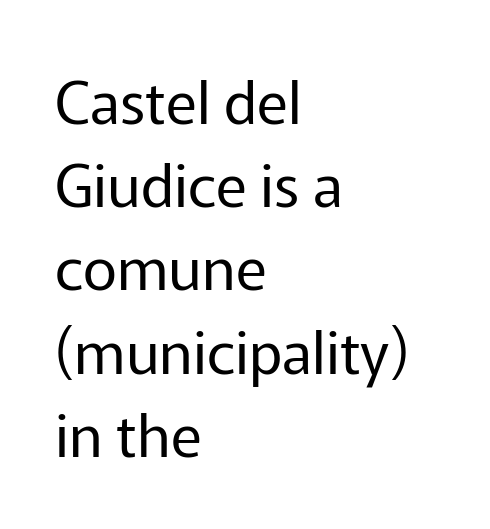
The image shows 59 px regular-weight sans-serif type, upright; set left-aligned, normal line spacing (1.41x), normal letter spacing, not underlined; low stroke contrast and a medium x-height.
